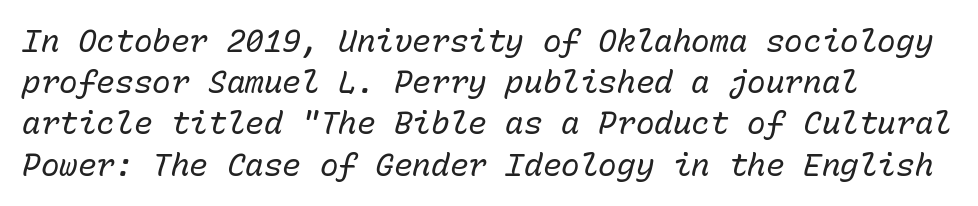
The image shows 31 px regular-weight type, italic (leaning right), monospaced; set left-aligned, normal line spacing (1.33x), normal letter spacing, not underlined; low stroke contrast and a medium x-height.
